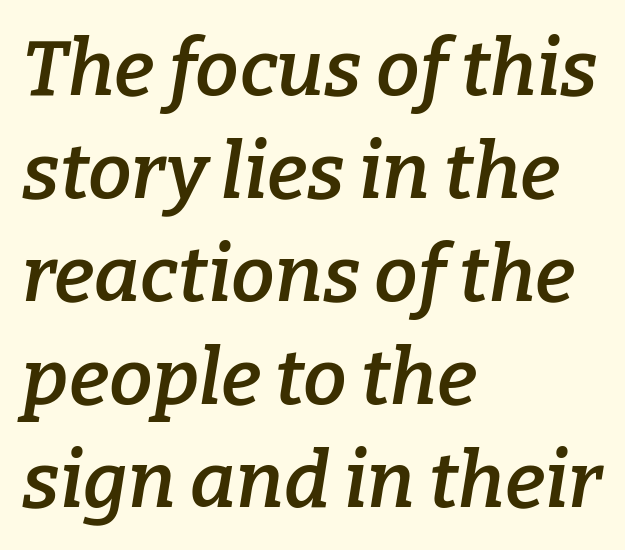
{"serif": "yes", "italic": "yes", "lean": "right", "slant_degrees": 9, "bold": "semi", "weight": "semibold", "width": "normal", "stroke_contrast": "low", "x_height": "medium", "monospaced": "no", "underline": "no", "align": "left", "line_spacing": "normal", "line_spacing_ratio": 1.32, "letter_spacing": "normal", "letter_spacing_em": 0.0, "glyph_px": 78}
